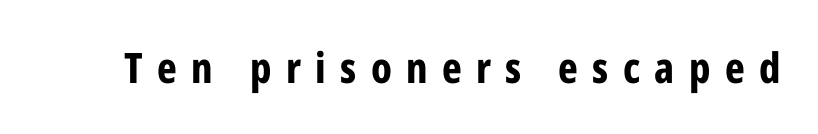
The image shows 42 px bold, condensed sans-serif type, upright; set unusually wide letter spacing (+0.34 em), not underlined; low stroke contrast and a medium x-height.
